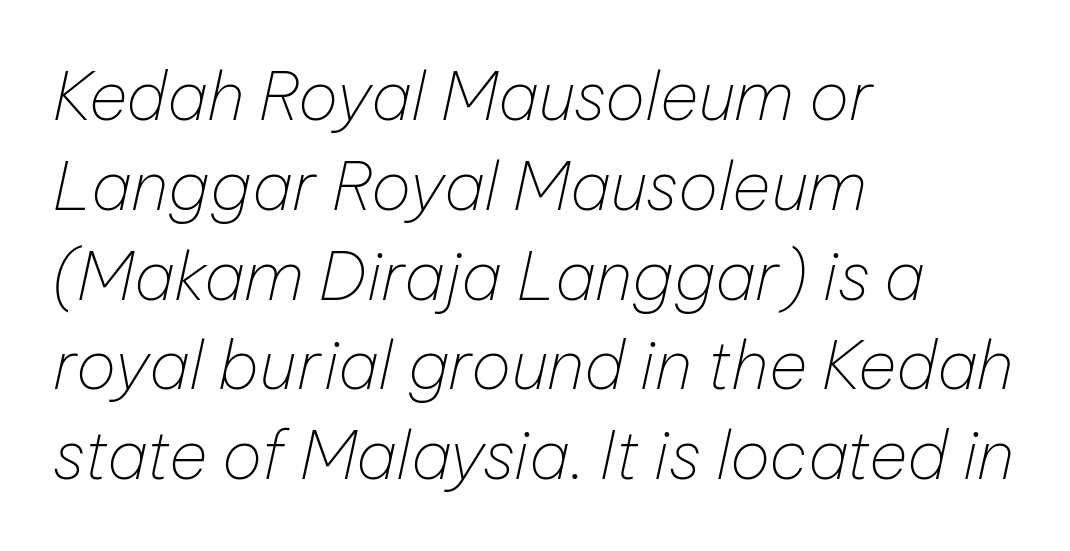
Underline: absent. The gaps between neighbouring characters are ordinary and unremarkable. Reading down the column, the eye jumps a familiar distance to each next line. Proportional: the letters do not fall into vertical columns. The characters are drawn with everyday or finer stroke widths. Leftover space on each line is placed entirely after the last word.
